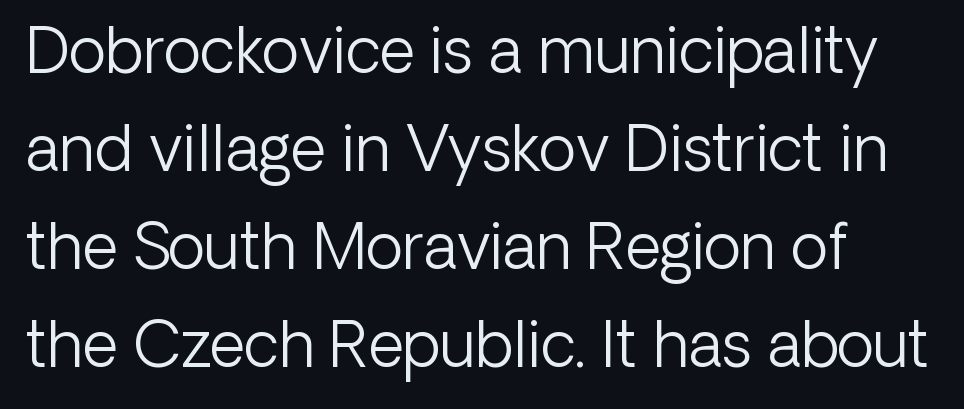
{"serif": "no", "italic": "no", "bold": "no", "weight": "light", "width": "normal", "stroke_contrast": "low", "x_height": "medium", "monospaced": "no", "underline": "no", "line_spacing": "normal", "line_spacing_ratio": 1.58, "letter_spacing": "normal", "letter_spacing_em": 0.0, "glyph_px": 62}
